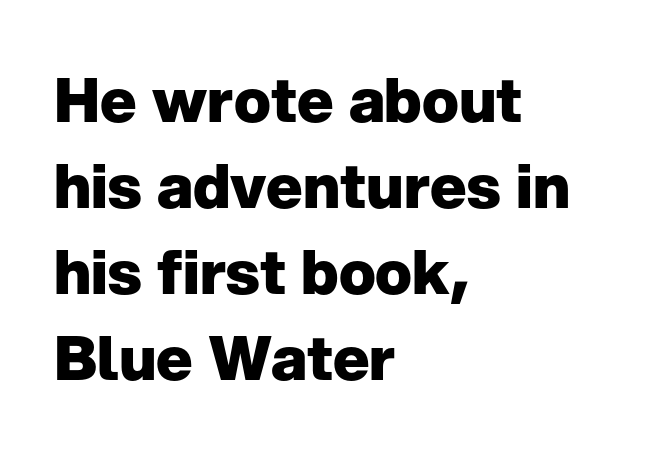
Q: Is the text bold? A: Yes.
Q: Is the text italic (slanted)? A: No, it is upright.
Q: Is the typeface a serif or a sans-serif typeface? A: Sans-serif.
Q: Is the text underlined? A: No.
Q: How is the paragraph aligned? A: Left-aligned.
Q: Is the spacing between letters normal or unusually wide? A: Normal.
Q: Is the spacing between lines tight, normal or loose? A: Normal.
Q: Width (condensed, normal, or wide)? A: Normal.
Q: Stroke contrast? A: Low.
Q: x-height? A: Medium.
Q: Monospaced? A: No.
